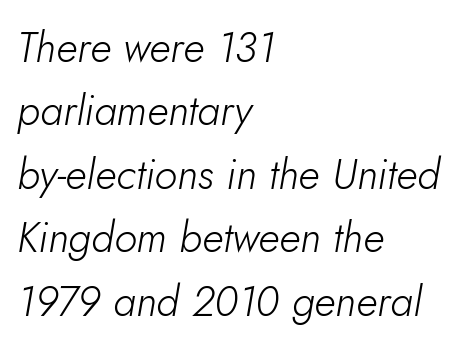
Q: Is the text bold? A: No.
Q: Is the text italic (slanted)? A: Yes, it leans right by about 5 degrees.
Q: Is the text underlined? A: No.
Q: How is the paragraph aligned? A: Left-aligned.
Q: Is the spacing between letters normal or unusually wide? A: Normal.
Q: Is the spacing between lines tight, normal or loose? A: Normal.
Q: Width (condensed, normal, or wide)? A: Normal.
Q: Stroke contrast? A: Low.
Q: x-height? A: Small.
Q: Monospaced? A: No.
